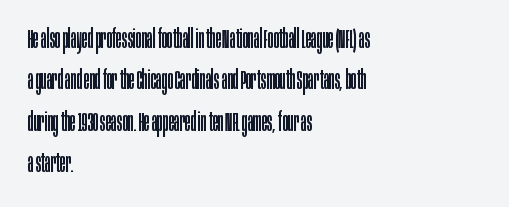
Q: Is the text bold? A: No.
Q: Is the text italic (slanted)? A: No, it is upright.
Q: Is the text underlined? A: No.
Q: How is the paragraph aligned? A: Left-aligned.
Q: Is the spacing between letters normal or unusually wide? A: Normal.
Q: Is the spacing between lines tight, normal or loose? A: Normal.
